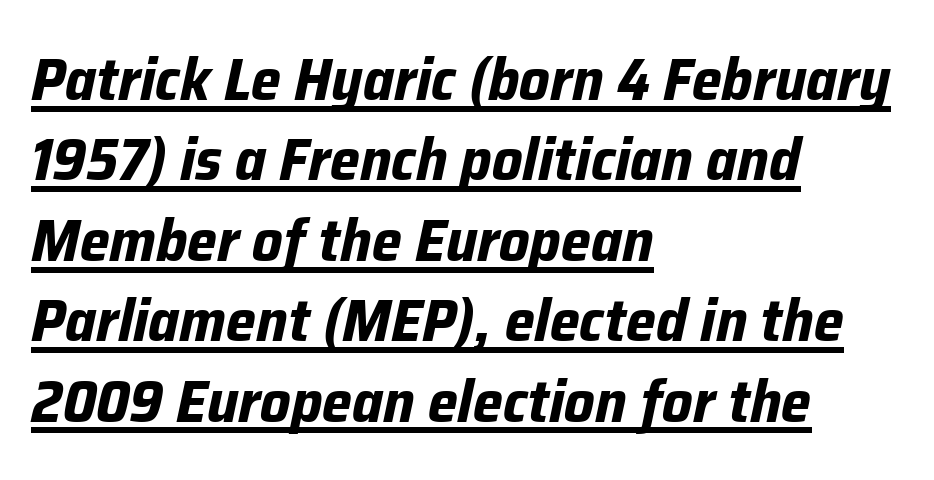
Q: Is the text bold? A: Yes.
Q: Is the text italic (slanted)? A: Yes, it leans right by about 12 degrees.
Q: Is the text underlined? A: Yes.
Q: How is the paragraph aligned? A: Left-aligned.
Q: Is the spacing between letters normal or unusually wide? A: Normal.
Q: Is the spacing between lines tight, normal or loose? A: Normal.
Q: Width (condensed, normal, or wide)? A: Normal.
Q: Stroke contrast? A: Low.
Q: x-height? A: Medium.
Q: Monospaced? A: No.
